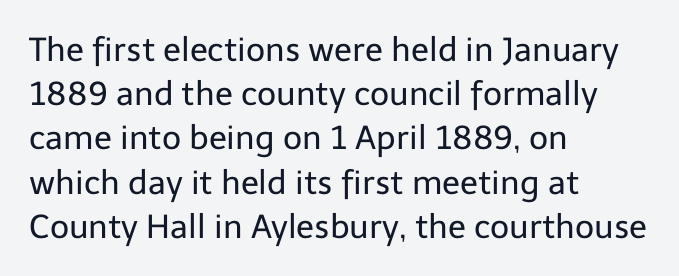
{"serif": "no", "italic": "no", "bold": "no", "weight": "regular", "width": "normal", "stroke_contrast": "low", "x_height": "medium", "monospaced": "no", "underline": "no", "align": "left", "line_spacing": "normal", "line_spacing_ratio": 1.34, "letter_spacing": "normal", "letter_spacing_em": 0.0, "glyph_px": 33}
